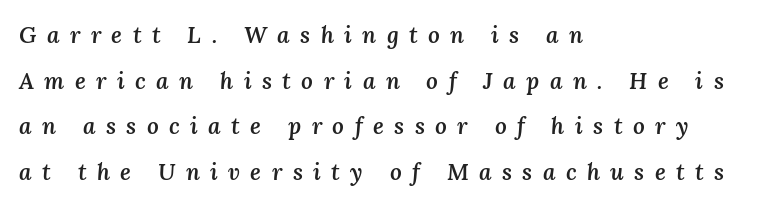
{"italic": "yes", "lean": "right", "slant_degrees": 3, "bold": "semi", "underline": "no", "align": "left", "line_spacing": "loose", "line_spacing_ratio": 1.98, "letter_spacing": "wide", "letter_spacing_em": 0.45, "glyph_px": 23}
